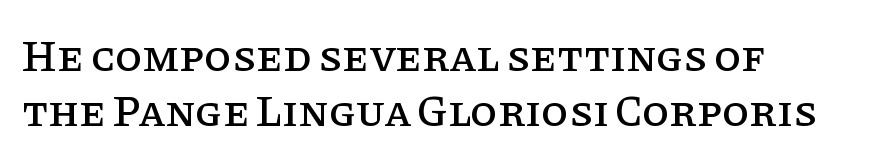
Casual observation: everything's shoved over to the left. If you drew a line through each stem, it would be perfectly vertical. Each letter's strokes conclude with small projecting serifs. The rows are spaced the way most documents space them.
